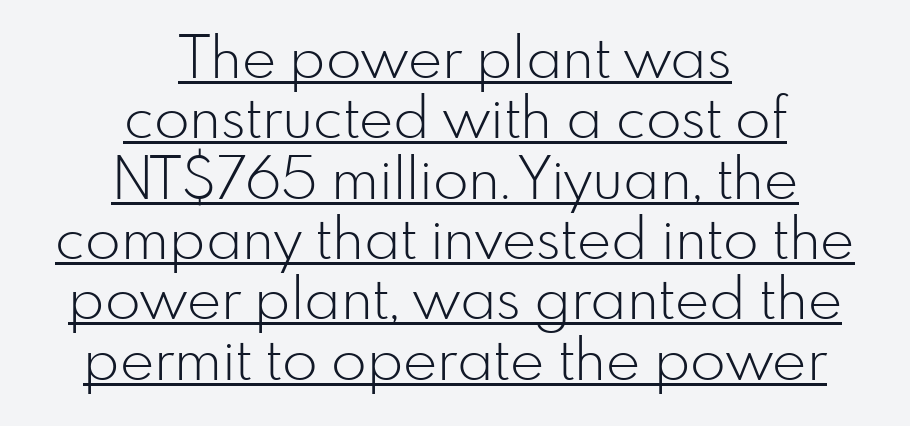
Q: Is the text bold? A: No.
Q: Is the text italic (slanted)? A: No, it is upright.
Q: Is the typeface a serif or a sans-serif typeface? A: Sans-serif.
Q: Is the text underlined? A: Yes.
Q: How is the paragraph aligned? A: Centered.
Q: Is the spacing between letters normal or unusually wide? A: Normal.
Q: Is the spacing between lines tight, normal or loose? A: Tight.
Q: Width (condensed, normal, or wide)? A: Normal.
Q: Stroke contrast? A: Low.
Q: x-height? A: Small.
Q: Monospaced? A: No.
